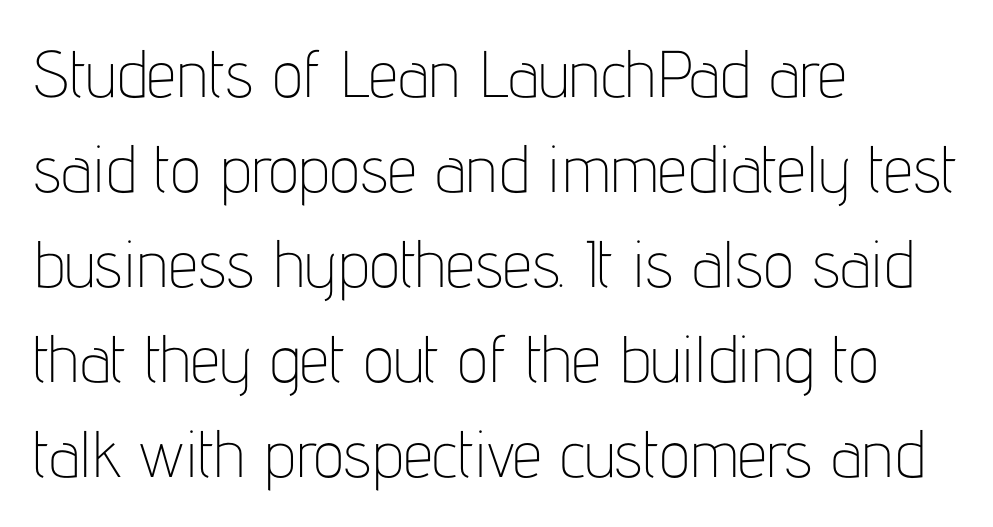
Q: Is the text bold? A: No.
Q: Is the text italic (slanted)? A: No, it is upright.
Q: Is the typeface a serif or a sans-serif typeface? A: Sans-serif.
Q: Is the text underlined? A: No.
Q: How is the paragraph aligned? A: Left-aligned.
Q: Is the spacing between letters normal or unusually wide? A: Normal.
Q: Is the spacing between lines tight, normal or loose? A: Normal.
Q: Width (condensed, normal, or wide)? A: Condensed.
Q: Stroke contrast? A: Low.
Q: x-height? A: Medium.
Q: Monospaced? A: No.
